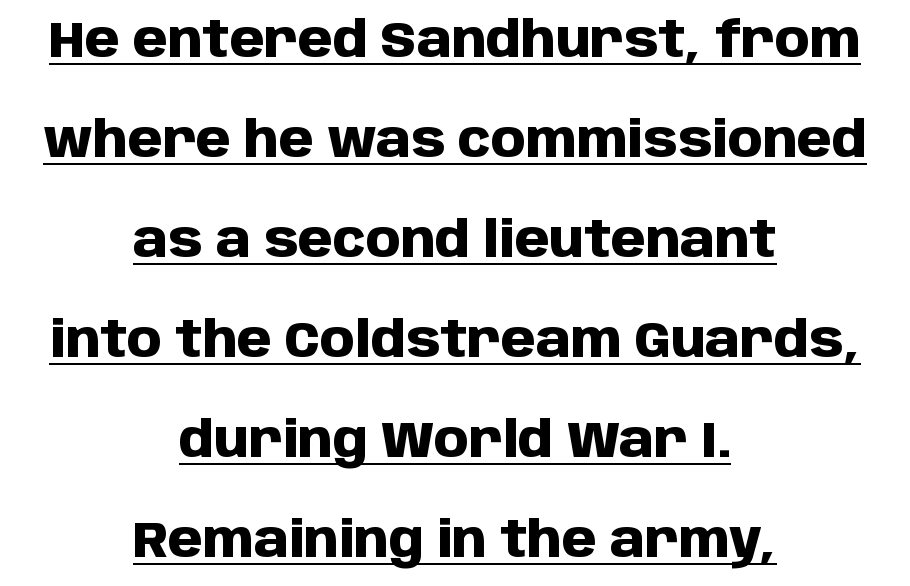
Q: Is the text bold? A: Yes.
Q: Is the text italic (slanted)? A: No, it is upright.
Q: Is the typeface a serif or a sans-serif typeface? A: Sans-serif.
Q: Is the text underlined? A: Yes.
Q: How is the paragraph aligned? A: Centered.
Q: Is the spacing between letters normal or unusually wide? A: Normal.
Q: Is the spacing between lines tight, normal or loose? A: Loose.
Q: Width (condensed, normal, or wide)? A: Normal.
Q: Stroke contrast? A: Low.
Q: x-height? A: Large.
Q: Monospaced? A: No.
